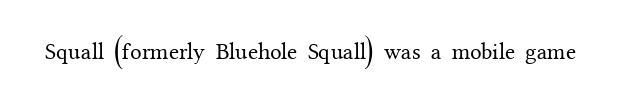
Q: Is the text bold? A: No.
Q: Is the text italic (slanted)? A: No, it is upright.
Q: Is the text underlined? A: No.
Q: Is the spacing between letters normal or unusually wide? A: Normal.
